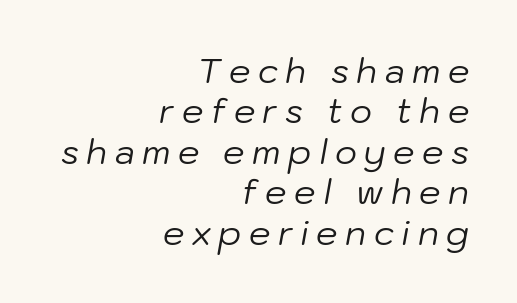
{"italic": "yes", "lean": "right", "slant_degrees": 10, "bold": "no", "weight": "regular", "width": "normal", "stroke_contrast": "low", "x_height": "medium", "monospaced": "no", "underline": "no", "align": "right", "line_spacing_ratio": 1.19, "letter_spacing": "wide", "letter_spacing_em": 0.22, "glyph_px": 34}
